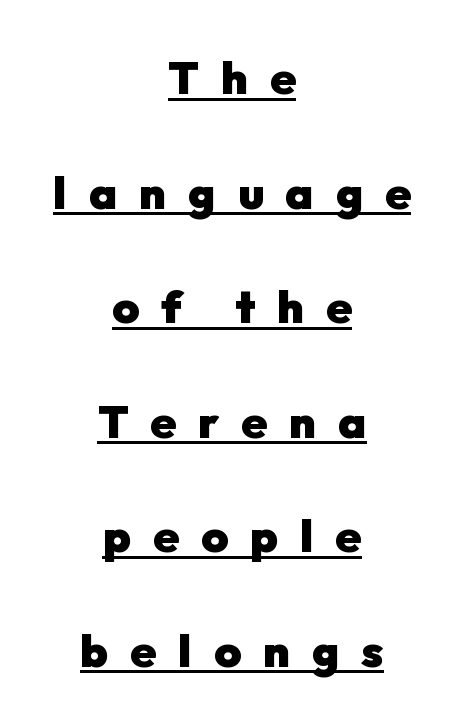
The image shows 46 px heavy sans-serif type, upright; set centered, loose line spacing (2.49x), unusually wide letter spacing (+0.48 em), underlined; low stroke contrast and a medium x-height.
